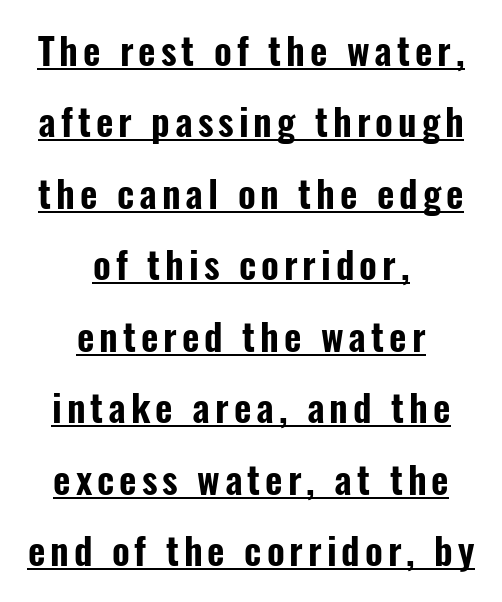
The image shows 38 px condensed sans-serif type, upright; set centered, line spacing 1.88x, underlined; low stroke contrast and a medium x-height.
